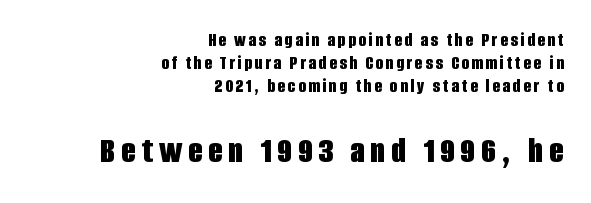
Q: Is the text bold? A: Yes.
Q: Is the text italic (slanted)? A: No, it is upright.
Q: Is the typeface a serif or a sans-serif typeface? A: Sans-serif.
Q: Is the text underlined? A: No.
Q: How is the paragraph aligned? A: Right-aligned.
Q: Which block of text is set in a larger size, the first (top) or the second (bottom)? A: The second (bottom) one.
Q: Width (condensed, normal, or wide)? A: Condensed.
Q: Stroke contrast? A: Low.
Q: x-height? A: Large.
Q: Monospaced? A: No.
